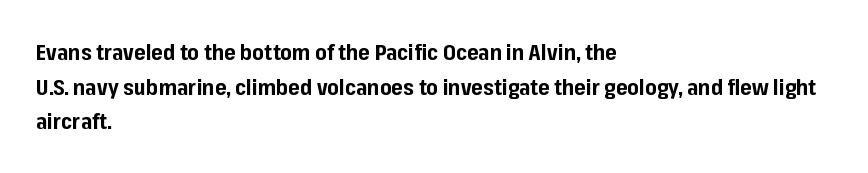
The image shows 22 px bold type, upright; set left-aligned, normal line spacing (1.57x), normal letter spacing, not underlined.
